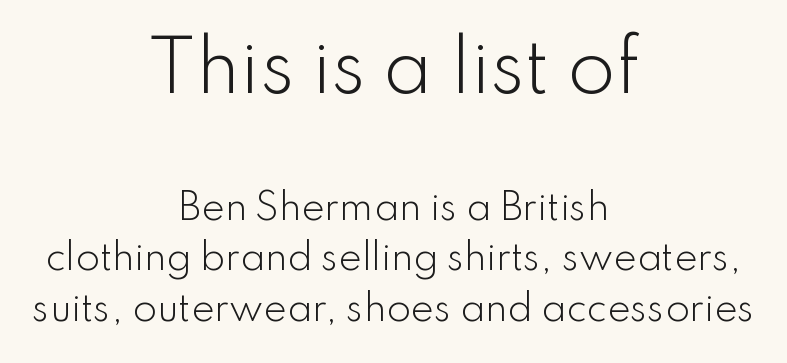
Unlike italic type, these characters show no tilt at all. The strokes carry an ordinary text weight at most. The block of text has a typical density, with ordinary space between rows. You can tell from the bare stems that sans-serif type was used. Lines of text with bare space underneath. The passage shown is typed in a proportional face where columns would drift.
